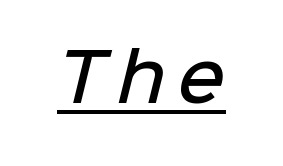
The image shows 65 px semibold sans-serif type; set underlined; low stroke contrast and a medium x-height.
